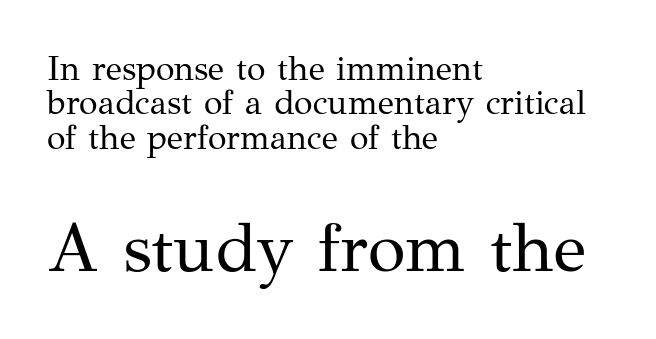
{"serif": "yes", "italic": "no", "bold": "no", "weight": "regular", "width": "normal", "stroke_contrast": "medium", "x_height": "medium", "monospaced": "no", "underline": "no", "align": "left", "line_spacing": "tight", "line_spacing_ratio": 1.01, "letter_spacing": "normal", "letter_spacing_em": 0.0, "larger_block": "second", "size_ratio": 2.03, "glyph_px": 69}
